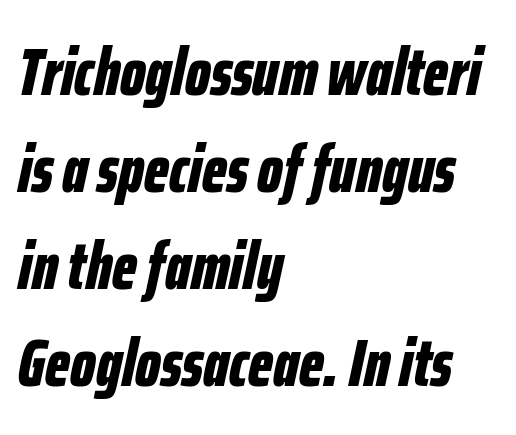
The letters advance in unequal steps, a hallmark of proportional type. Nobody drew a line under any word here. It's the slanting kind of type. Spacing between characters is what you'd get straight out of the box.
